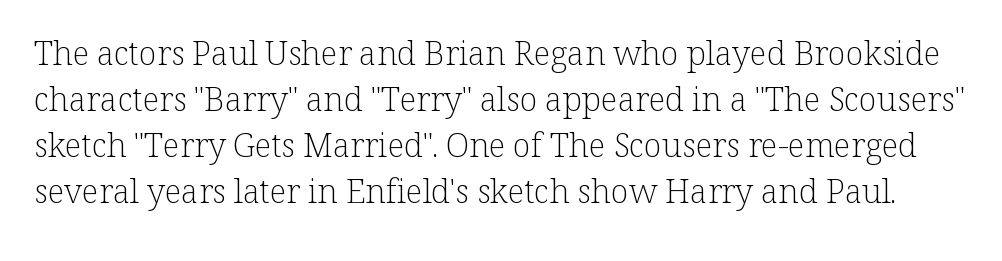
The image shows 33 px light serif type, upright; set normal line spacing (1.39x), normal letter spacing, not underlined; low stroke contrast and a medium x-height.
